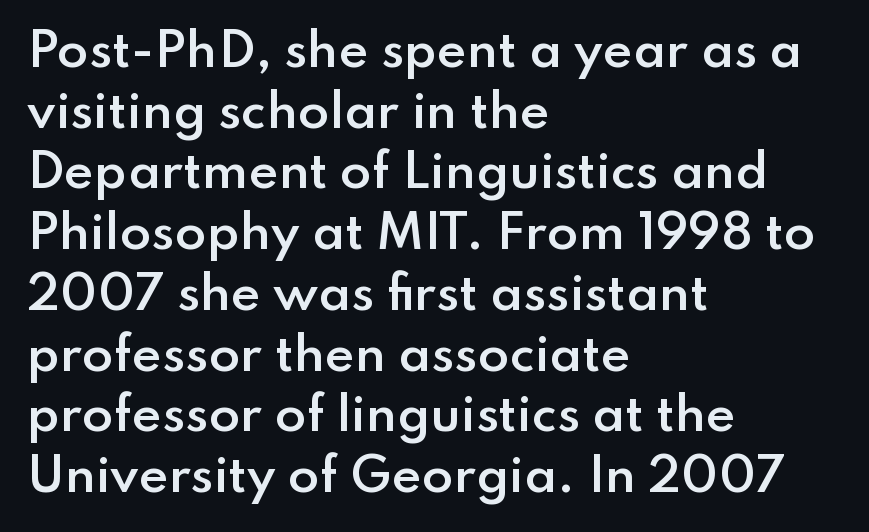
The image shows 46 px semibold sans-serif type, upright; set left-aligned, normal line spacing (1.32x), normal letter spacing, not underlined; low stroke contrast and a small x-height.
